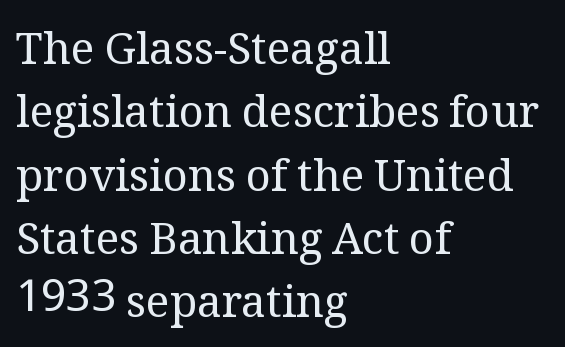
{"serif": "yes", "italic": "no", "bold": "no", "weight": "regular", "width": "normal", "stroke_contrast": "medium", "x_height": "medium", "monospaced": "no", "underline": "no", "align": "left", "line_spacing": "normal", "line_spacing_ratio": 1.44, "letter_spacing": "normal", "letter_spacing_em": 0.0, "glyph_px": 44}
